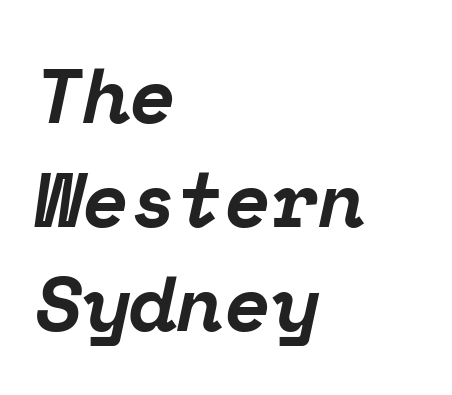
Q: Is the text bold? A: Yes.
Q: Is the text italic (slanted)? A: Yes, it leans right by about 12 degrees.
Q: Is the typeface a serif or a sans-serif typeface? A: Serif.
Q: Is the text underlined? A: No.
Q: How is the paragraph aligned? A: Left-aligned.
Q: Is the spacing between letters normal or unusually wide? A: Normal.
Q: Is the spacing between lines tight, normal or loose? A: Normal.
Q: Width (condensed, normal, or wide)? A: Normal.
Q: Stroke contrast? A: Low.
Q: x-height? A: Medium.
Q: Monospaced? A: Yes.
